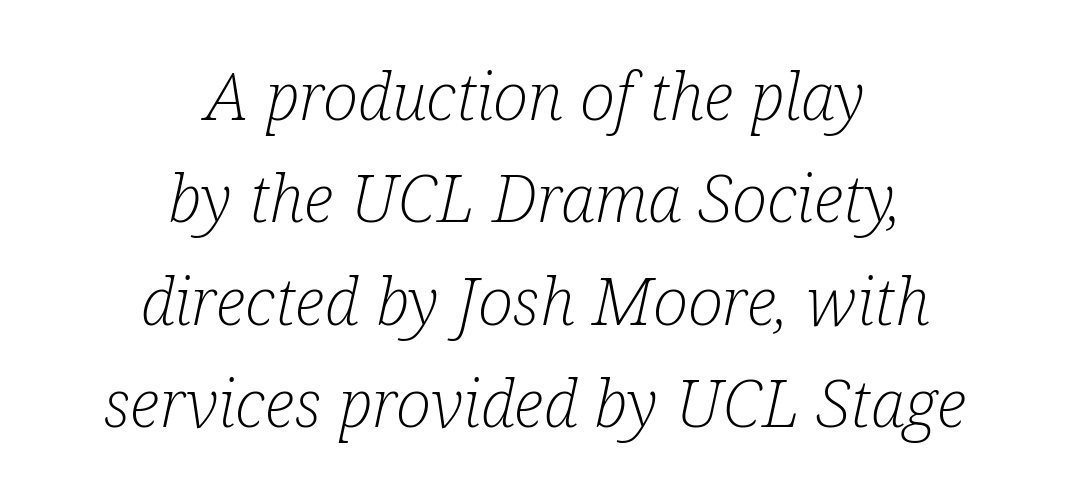
{"serif": "yes", "italic": "yes", "lean": "right", "slant_degrees": 12, "bold": "no", "weight": "light", "width": "condensed", "stroke_contrast": "low", "x_height": "medium", "monospaced": "no", "underline": "no", "align": "center", "line_spacing": "normal", "line_spacing_ratio": 1.55, "letter_spacing": "normal", "letter_spacing_em": 0.0, "glyph_px": 66}
